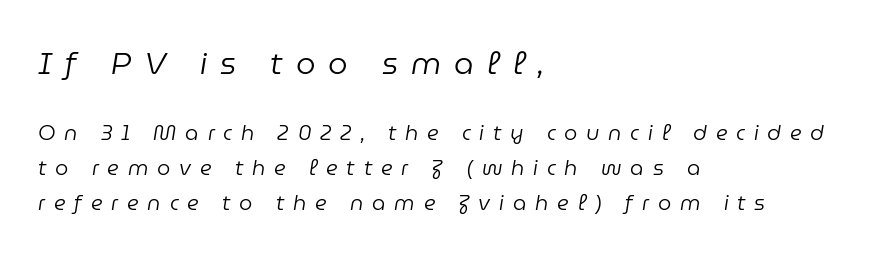
Q: Is the text bold? A: No.
Q: Is the text italic (slanted)? A: Yes, it leans right by about 9 degrees.
Q: Is the text underlined? A: No.
Q: How is the paragraph aligned? A: Left-aligned.
Q: Is the spacing between letters normal or unusually wide? A: Unusually wide.
Q: Is the spacing between lines tight, normal or loose? A: Normal.
Q: Which block of text is set in a larger size, the first (top) or the second (bottom)? A: The first (top) one.
Q: Width (condensed, normal, or wide)? A: Normal.
Q: Stroke contrast? A: Low.
Q: x-height? A: Medium.
Q: Monospaced? A: No.
